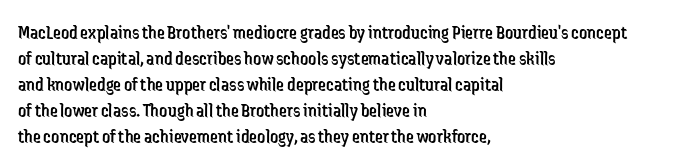
The image shows 20 px text type, upright; set left-aligned, normal line spacing (1.3x), normal letter spacing, not underlined.
